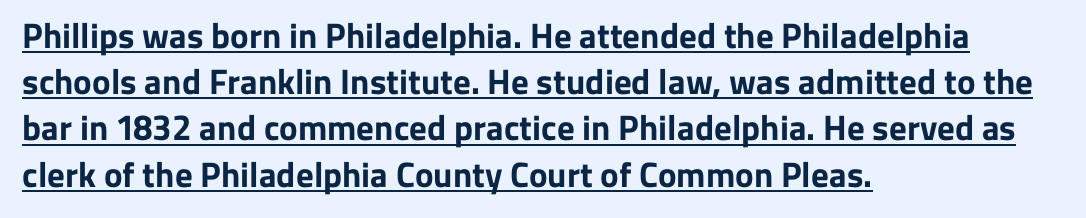
Nope, not italic — everything's standing straight. Weight: bold. Character widths vary here, with narrow letters taking less room than wide ones. How are the letters spaced? Ordinarily, with no added tracking.
